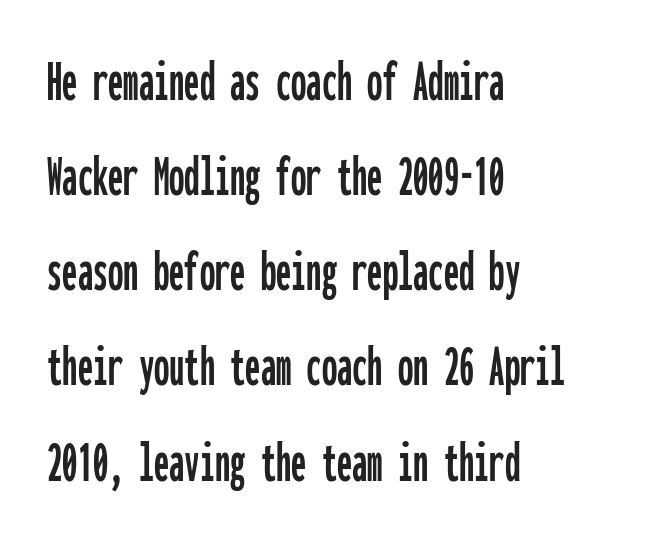
Successive baselines arrive at the customary interval. This sample is left-justified, so line endings fall wherever the words run out. The type sits square on the baseline with zero lean. Note: no serifs on the glyphs. No word sits above an underline. Here the designer chose a console-style face with uniform glyph widths.
